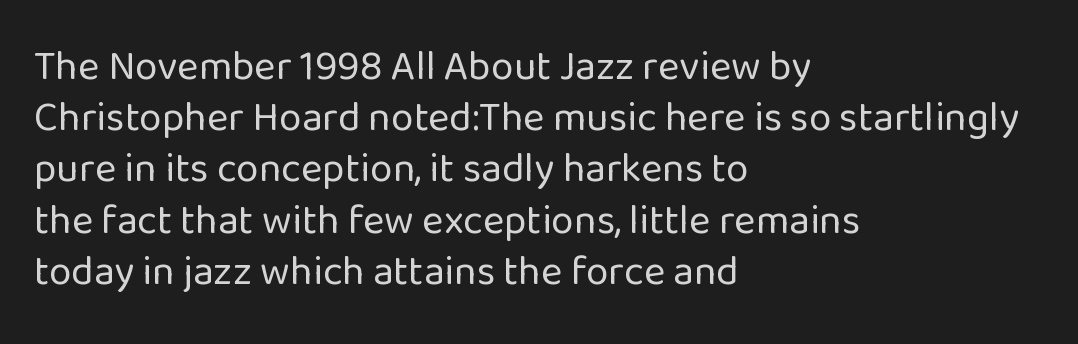
{"serif": "no", "italic": "no", "bold": "no", "weight": "regular", "width": "normal", "stroke_contrast": "low", "x_height": "medium", "monospaced": "no", "underline": "no", "align": "left", "line_spacing": "normal", "line_spacing_ratio": 1.25, "letter_spacing": "normal", "letter_spacing_em": 0.0, "glyph_px": 41}
